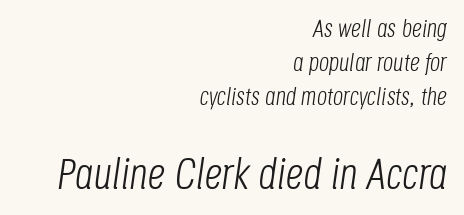
The image shows 44 px light, condensed type, italic (leaning right); set right-aligned, normal line spacing (1.37x), normal letter spacing, not underlined; the second (bottom) block is 1.76x larger; low stroke contrast and a large x-height.
